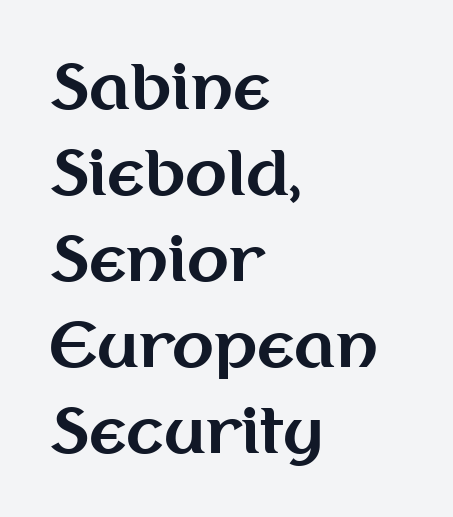
The space directly below the letters is spotless. You could not count columns in this text — the font is proportionally spaced. A normal amount of white space separates one row of letters from the next. This rendering employs a face without finishing strokes, i.e., a sans-serif. Stroke thickness is high; the sample reads as a true bold. The font's upright variant was chosen for this text.
